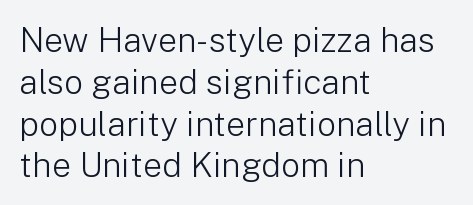
Q: Is the text bold? A: No.
Q: Is the text italic (slanted)? A: No, it is upright.
Q: Is the typeface a serif or a sans-serif typeface? A: Sans-serif.
Q: Is the text underlined? A: No.
Q: How is the paragraph aligned? A: Left-aligned.
Q: Is the spacing between letters normal or unusually wide? A: Normal.
Q: Width (condensed, normal, or wide)? A: Normal.
Q: Stroke contrast? A: Low.
Q: x-height? A: Medium.
Q: Monospaced? A: No.
